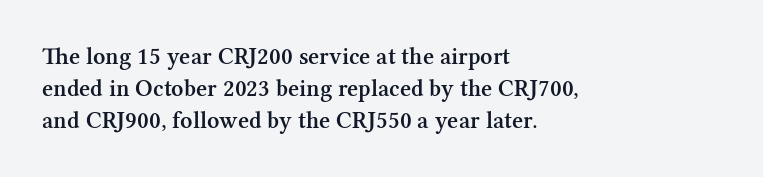
Q: Is the text bold? A: Semi-bold.
Q: Is the text italic (slanted)? A: No, it is upright.
Q: Is the text underlined? A: No.
Q: How is the paragraph aligned? A: Left-aligned.
Q: Is the spacing between letters normal or unusually wide? A: Normal.
Q: Is the spacing between lines tight, normal or loose? A: Normal.
